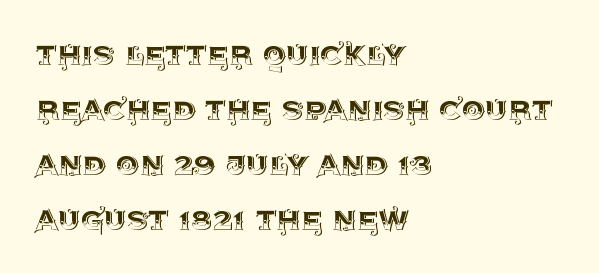
The image shows 37 px text type, upright; set left-aligned, normal line spacing (1.49x), normal letter spacing, not underlined; a large x-height.
